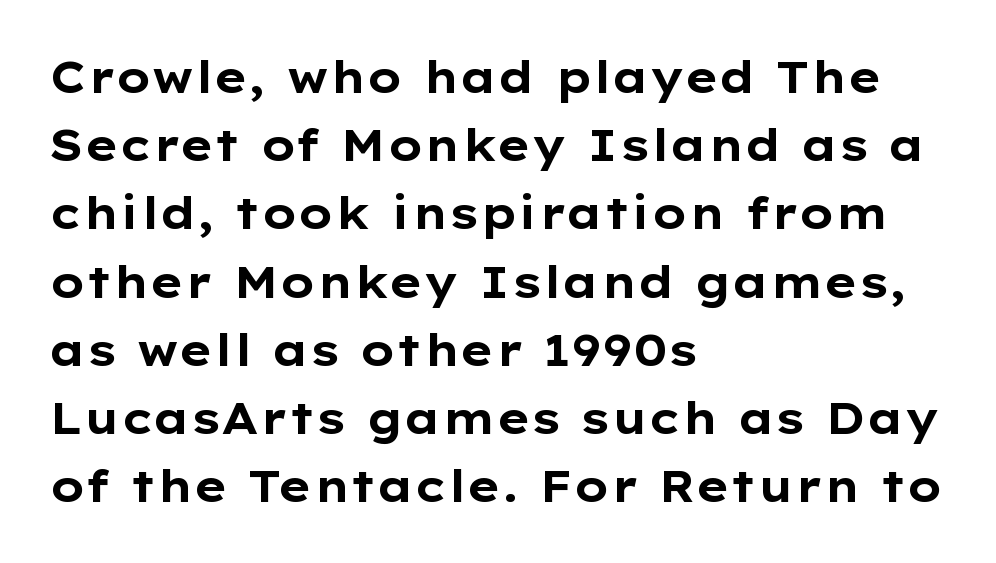
Q: Is the text bold? A: Yes.
Q: Is the text italic (slanted)? A: No, it is upright.
Q: Is the typeface a serif or a sans-serif typeface? A: Sans-serif.
Q: Is the text underlined? A: No.
Q: How is the paragraph aligned? A: Left-aligned.
Q: Is the spacing between letters normal or unusually wide? A: Normal.
Q: Is the spacing between lines tight, normal or loose? A: Normal.
Q: Width (condensed, normal, or wide)? A: Wide.
Q: Stroke contrast? A: Low.
Q: x-height? A: Medium.
Q: Monospaced? A: No.
